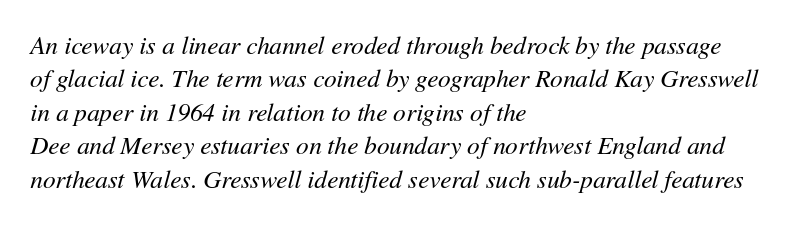
{"italic": "yes", "lean": "right", "slant_degrees": 11, "bold": "no", "underline": "no", "align": "left", "line_spacing": "normal", "line_spacing_ratio": 1.34, "letter_spacing": "normal", "letter_spacing_em": 0.0, "glyph_px": 25}
